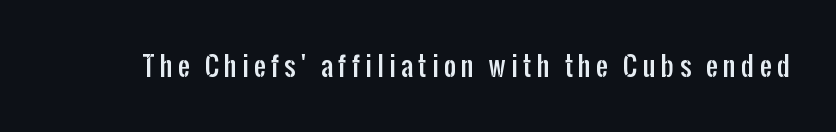
The image shows 26 px text type, upright; set unusually wide letter spacing (+0.21 em), not underlined.
